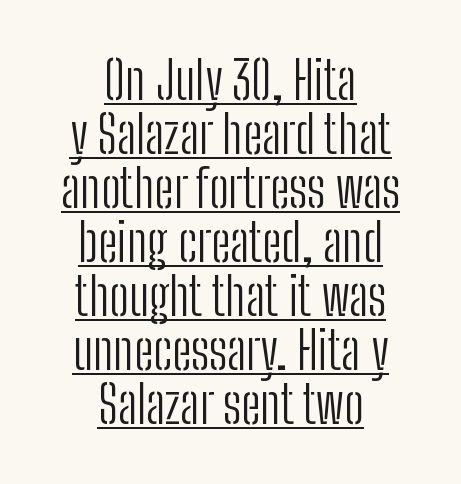
Rendered with straight, roman letterforms. Is there an underline? Yes — a line sits under the letters. These lines stack symmetrically, like a column narrowing and widening about its center. There is no visible air inserted between adjacent glyphs. Whoever set this chose condensed vertical rhythm over breathing room.
